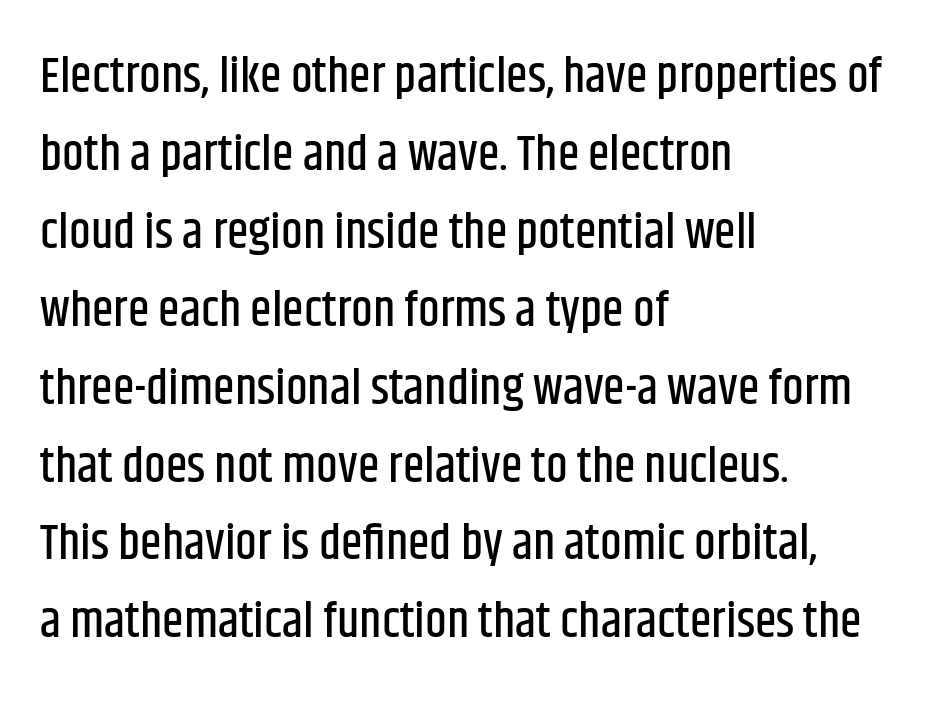
{"serif": "no", "italic": "no", "width": "condensed", "stroke_contrast": "low", "x_height": "large", "monospaced": "no", "underline": "no", "align": "left", "line_spacing": "normal", "line_spacing_ratio": 1.59, "letter_spacing": "normal", "letter_spacing_em": 0.0, "glyph_px": 49}
